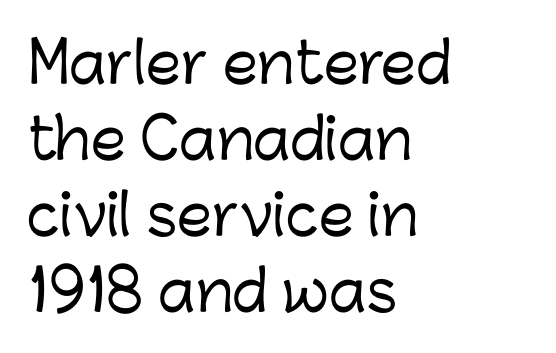
Q: Is the text italic (slanted)? A: No, it is upright.
Q: Is the typeface a serif or a sans-serif typeface? A: Sans-serif.
Q: Is the text underlined? A: No.
Q: How is the paragraph aligned? A: Left-aligned.
Q: Is the spacing between letters normal or unusually wide? A: Normal.
Q: Is the spacing between lines tight, normal or loose? A: Normal.
Q: Width (condensed, normal, or wide)? A: Normal.
Q: Stroke contrast? A: Low.
Q: x-height? A: Medium.
Q: Monospaced? A: No.
